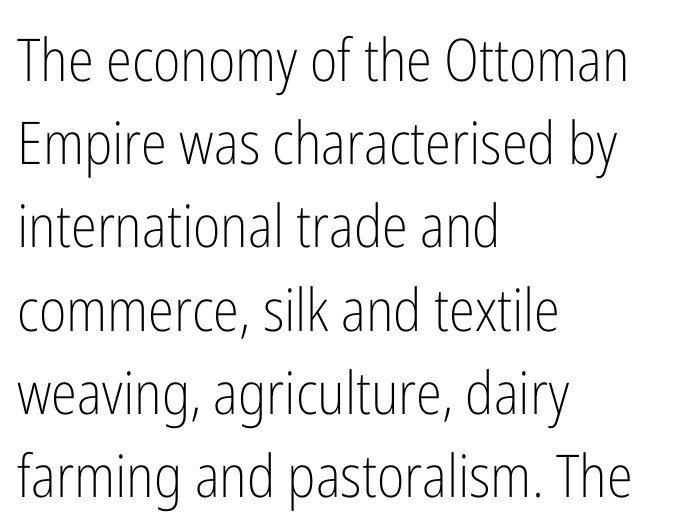
Quick note: not italic, upright. The passage shown has conventional tracking throughout. Is the block centered? No — it sits flush against the left margin. I'd call this a sans setting — the letters go barefoot.
